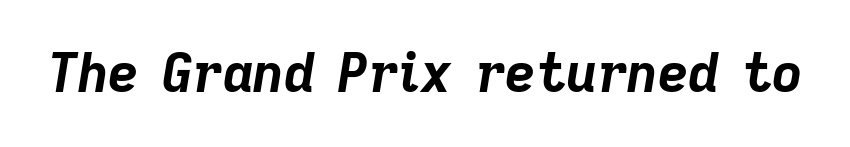
The image shows 53 px bold type, italic (leaning right); set normal letter spacing, not underlined; low stroke contrast and a medium x-height.
